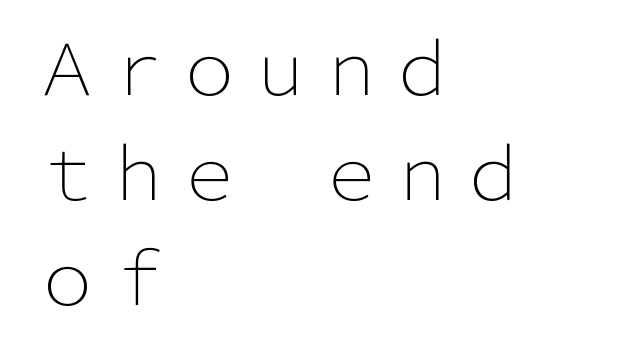
Vertical spacing — default. If you drew a line through each stem, it would be perfectly vertical. The face used here is rendered with its standard letterfit. The letters look calm and open, with moderate or lighter stems. Does the copy run flush right? No — it runs flush left.
